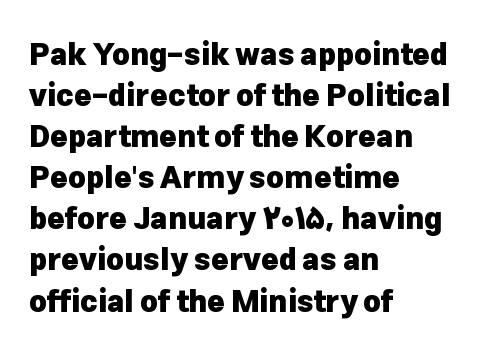
Q: Is the text bold? A: Yes.
Q: Is the text italic (slanted)? A: No, it is upright.
Q: Is the typeface a serif or a sans-serif typeface? A: Sans-serif.
Q: Is the text underlined? A: No.
Q: How is the paragraph aligned? A: Left-aligned.
Q: Is the spacing between letters normal or unusually wide? A: Normal.
Q: Is the spacing between lines tight, normal or loose? A: Normal.
Q: Width (condensed, normal, or wide)? A: Normal.
Q: Stroke contrast? A: Low.
Q: x-height? A: Medium.
Q: Monospaced? A: No.
